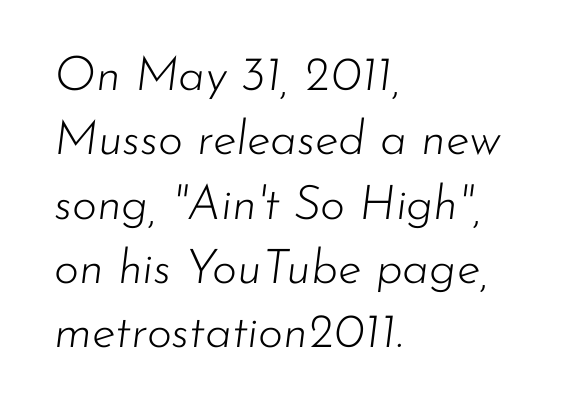
Lines of text with bare space underneath. Think of a printed novel: that variable character pitch is what you see here. Baseline-to-baseline distance is the conventional proportion of letter height. The characters are drawn with everyday or finer stroke widths. The text carries the slant typical of an italic or oblique font.
